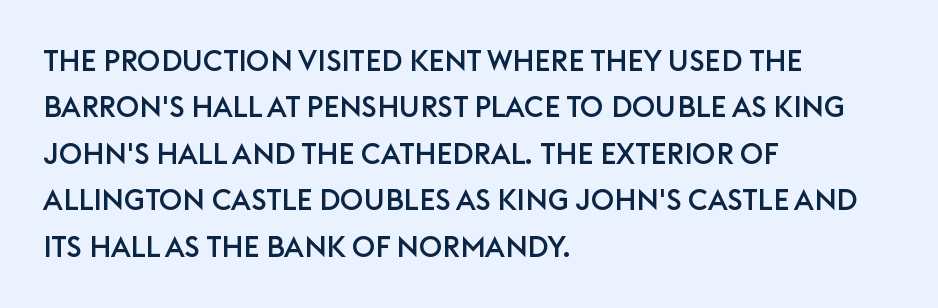
Q: Is the text italic (slanted)? A: No, it is upright.
Q: Is the typeface a serif or a sans-serif typeface? A: Sans-serif.
Q: Is the text underlined? A: No.
Q: How is the paragraph aligned? A: Left-aligned.
Q: Is the spacing between letters normal or unusually wide? A: Normal.
Q: Is the spacing between lines tight, normal or loose? A: Normal.
Q: Width (condensed, normal, or wide)? A: Normal.
Q: Stroke contrast? A: Low.
Q: x-height? A: Large.
Q: Monospaced? A: No.
